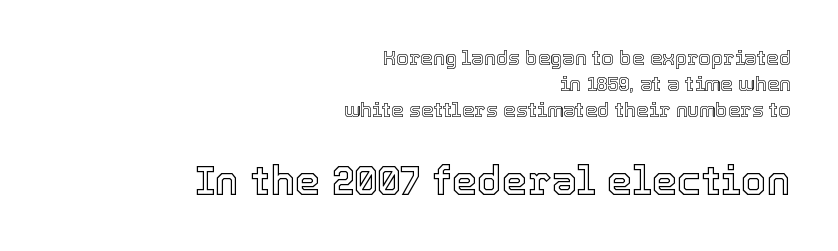
Teacher's note: observe the even right margin — that is flush-right alignment. Bare-footed words on every line. Unlike italic type, these characters show no tilt at all. There is no visible air inserted between adjacent glyphs. Each letter keeps its own natural width here, so spacing adapts to shape. Here the second block reads like a headline and the first like body copy.
